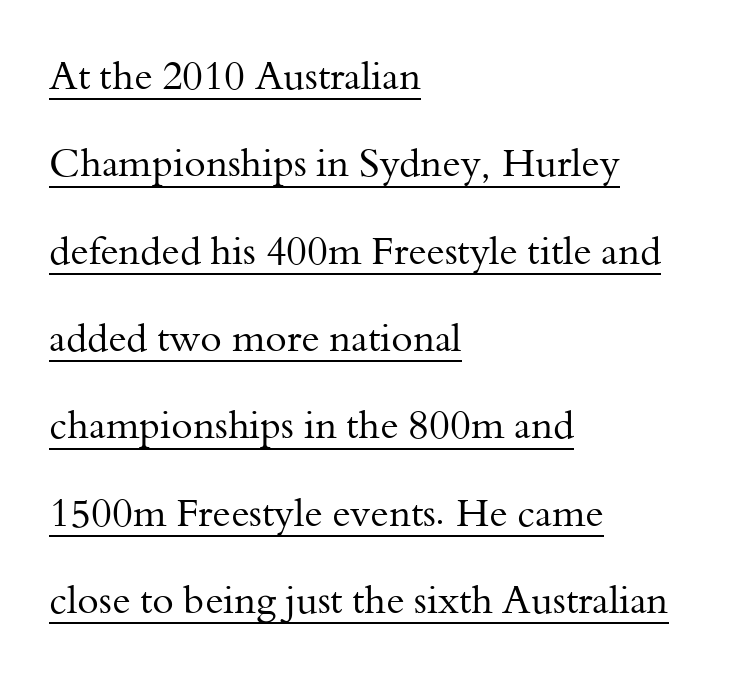
I'd call this a serif setting — the letters wear small feet. The passage shown has conventional tracking throughout. Is the type heavy? It reads as light-to-regular instead. Proportional: the letters do not fall into vertical columns. The rendering uses the underline text-decoration.
